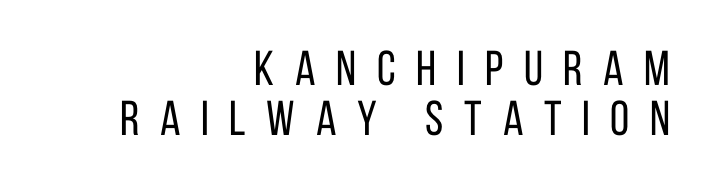
The image shows 49 px regular-weight, condensed sans-serif type, upright; set right-aligned, tight line spacing (1.02x), unusually wide letter spacing (+0.42 em), not underlined; low stroke contrast and a large x-height.
